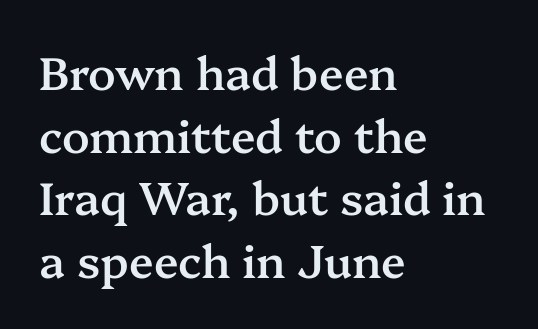
Q: Is the text bold? A: Semi-bold.
Q: Is the text italic (slanted)? A: No, it is upright.
Q: Is the typeface a serif or a sans-serif typeface? A: Serif.
Q: Is the text underlined? A: No.
Q: How is the paragraph aligned? A: Left-aligned.
Q: Is the spacing between letters normal or unusually wide? A: Normal.
Q: Is the spacing between lines tight, normal or loose? A: Normal.
Q: Width (condensed, normal, or wide)? A: Normal.
Q: Stroke contrast? A: Medium.
Q: x-height? A: Medium.
Q: Monospaced? A: No.
